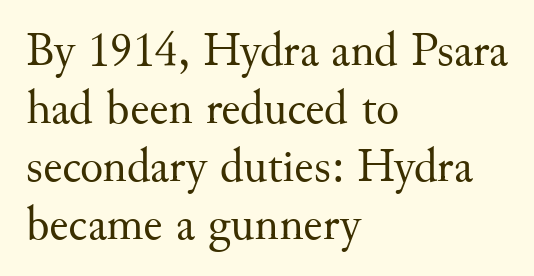
{"serif": "yes", "italic": "no", "bold": "no", "weight": "regular", "width": "normal", "stroke_contrast": "medium", "x_height": "small", "monospaced": "no", "underline": "no", "align": "left", "line_spacing_ratio": 1.21, "letter_spacing": "normal", "letter_spacing_em": 0.0, "glyph_px": 48}
